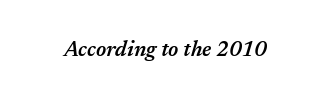
Slanted lettering throughout. Rule under the text: the space is simply empty. Nobody touched the tracking dial on this one. Weight check: semibold — heavier than regular, not quite bold.
